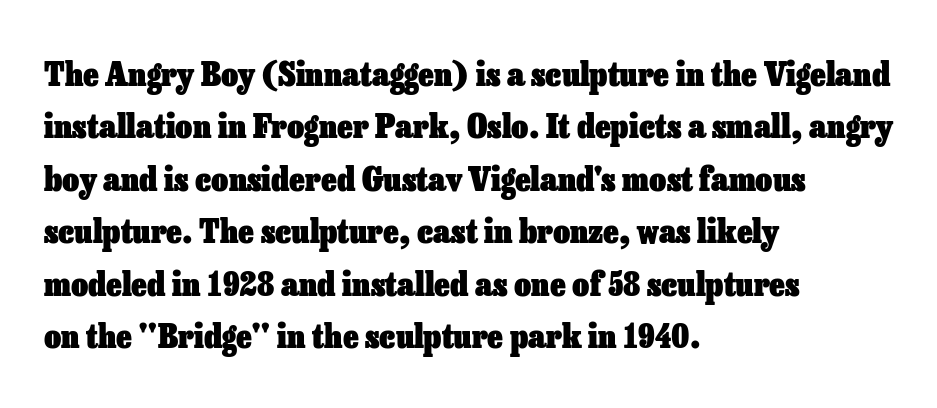
Glance below the letters and you will spot only blank space. The tracking reads as untouched default to a designer's eye. The lettering stays uniformly vertical, giving the passage a roman look. A typesetter would call this proportional, since set widths differ per character.
